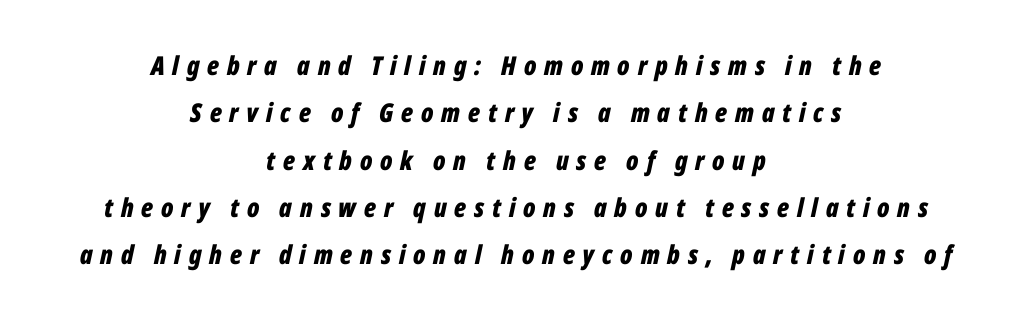
{"italic": "yes", "lean": "right", "slant_degrees": 12, "bold": "yes", "underline": "no", "align": "center", "line_spacing_ratio": 1.82, "letter_spacing": "wide", "letter_spacing_em": 0.3, "glyph_px": 26}
